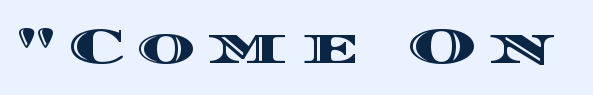
The glyphs are unaccompanied by any horizontal stroke below them. Think of a printed novel: that variable character pitch is what you see here. This sample uses expanded letter spacing, leaving extra air between glyphs. This is roman type, the default non-slanted kind.
